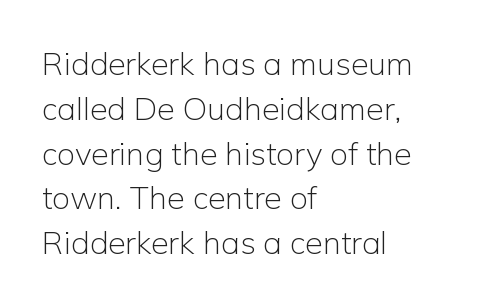
The image shows 32 px light sans-serif type, upright; set left-aligned, normal line spacing (1.4x), normal letter spacing, not underlined; low stroke contrast and a medium x-height.
